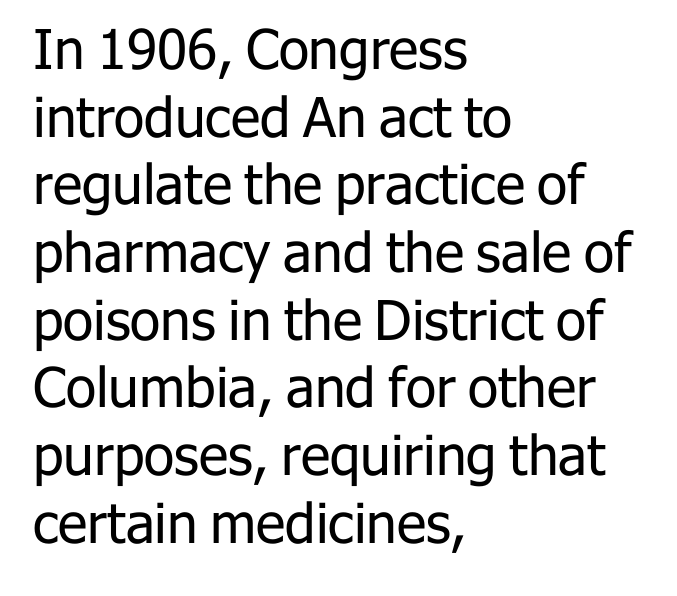
Q: Is the text bold? A: No.
Q: Is the text italic (slanted)? A: No, it is upright.
Q: Is the typeface a serif or a sans-serif typeface? A: Sans-serif.
Q: Is the text underlined? A: No.
Q: How is the paragraph aligned? A: Left-aligned.
Q: Is the spacing between letters normal or unusually wide? A: Normal.
Q: Width (condensed, normal, or wide)? A: Normal.
Q: Stroke contrast? A: Low.
Q: x-height? A: Medium.
Q: Monospaced? A: No.
